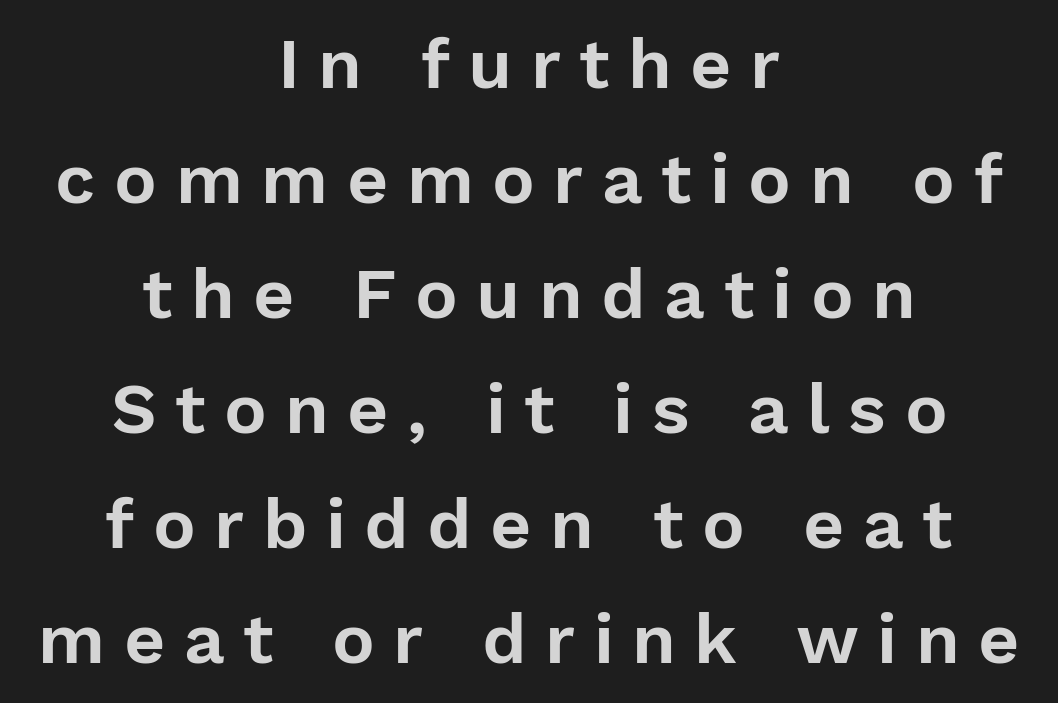
The image shows 71 px sans-serif type, upright; set centered, normal line spacing (1.62x), unusually wide letter spacing (+0.26 em), not underlined; low stroke contrast and a medium x-height.
